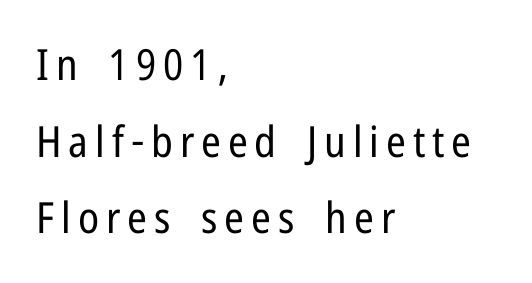
The image shows 43 px regular-weight, condensed sans-serif type, upright; set left-aligned, line spacing 1.78x, not underlined; low stroke contrast and a medium x-height.
